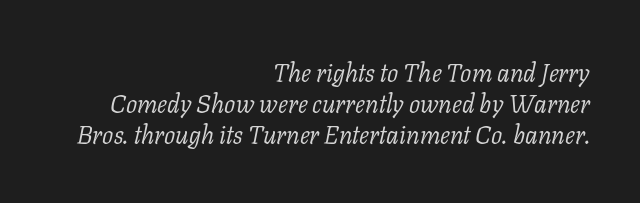
Q: Is the text bold? A: No.
Q: Is the text italic (slanted)? A: Yes, it leans right by about 11 degrees.
Q: Is the text underlined? A: No.
Q: How is the paragraph aligned? A: Right-aligned.
Q: Is the spacing between letters normal or unusually wide? A: Normal.
Q: Is the spacing between lines tight, normal or loose? A: Normal.
